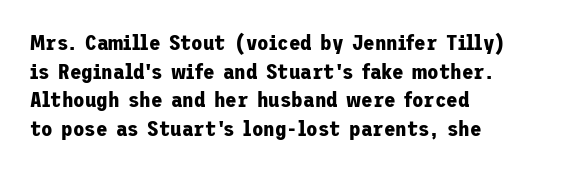
Notice how descenders clear the ascenders below comfortably — that's standard leading. Clear beneath every line of the passage. These lines are set flush left with a ragged right edge. The type sits square on the baseline with zero lean. Each word holds together tightly as a unit, with standard inter-letter gaps.
